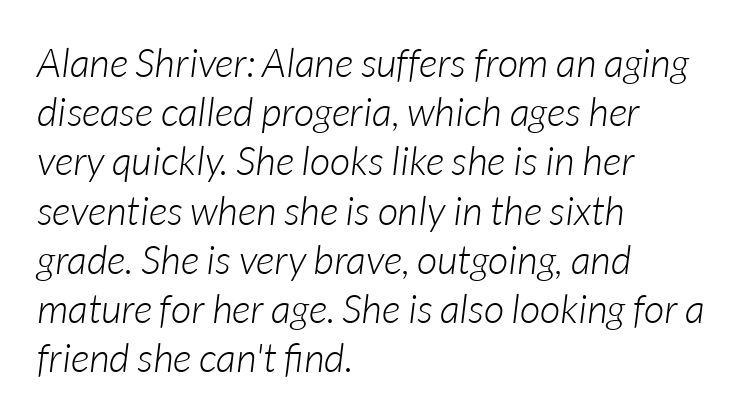
Underlining? Definitely not there. Do the characters align in a grid? No, the font is proportional. Nobody touched the tracking dial on this one. Counters stay open thanks to moderate or lighter strokes. The rendering applies a slant to the glyphs.
